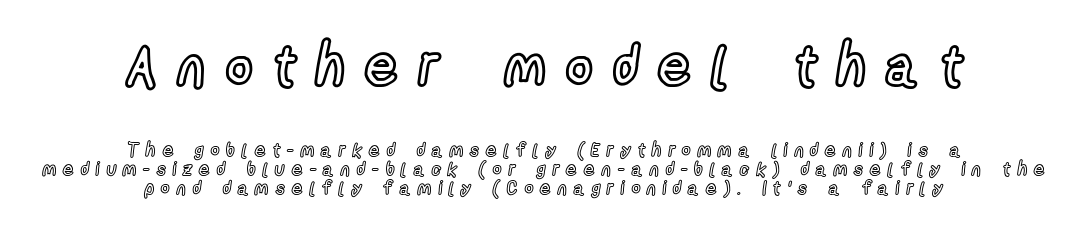
Here the designer chose a conventional face with non-uniform glyph widths. Quick note: interline space is minimal. The first block has been scaled up relative to the second. The lines are quadded center.
